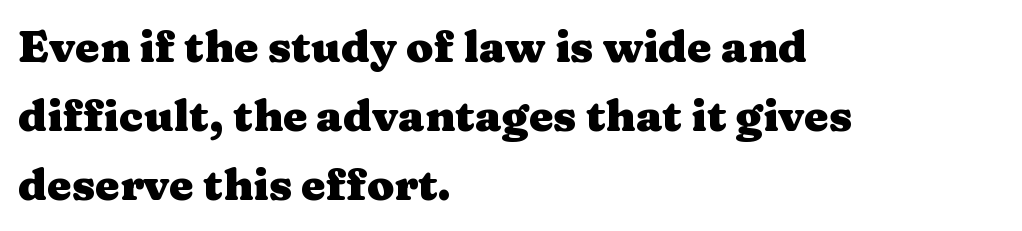
Q: Is the text bold? A: Yes.
Q: Is the text italic (slanted)? A: No, it is upright.
Q: Is the typeface a serif or a sans-serif typeface? A: Serif.
Q: Is the text underlined? A: No.
Q: How is the paragraph aligned? A: Left-aligned.
Q: Is the spacing between letters normal or unusually wide? A: Normal.
Q: Is the spacing between lines tight, normal or loose? A: Normal.
Q: Width (condensed, normal, or wide)? A: Wide.
Q: Stroke contrast? A: Medium.
Q: x-height? A: Medium.
Q: Monospaced? A: No.
